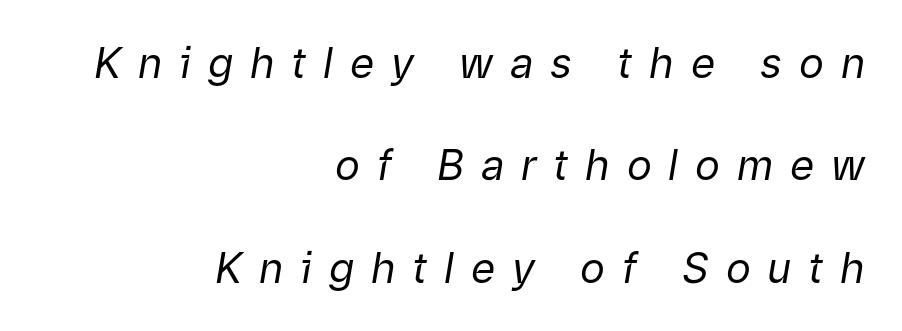
Nothing heavy about these letters — not bold at all. The lines in this sample share a right terminus and differ only in where they begin. Successive baselines arrive slowly, with a big drop between each. Anything drawn beneath the words? Only blank space. Loose tracking; the words dissolve into strings of separated letters. Looking at the ascenders, they clearly lean.
